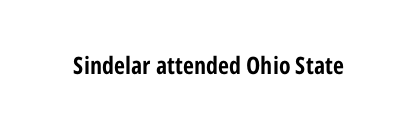
What stands out about the letter spacing? Nothing — it is the standard amount. Upright lettering throughout. Bold? Absolutely — the strokes are thick and heavy. The glyphs are unaccompanied by any horizontal stroke below them.
